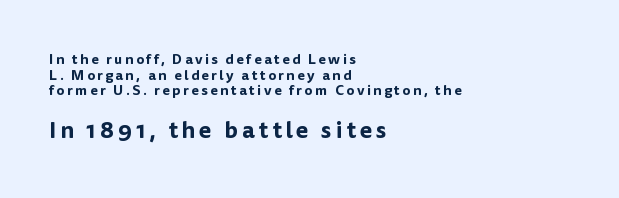
Honestly, the rows look squashed on top of each other. Characters remain perfectly vertical along every line. Between these two stacked blocks, the lower one wins on size. Visually the block forms a straight wall on the left and a jagged coastline on the right. No word sits above an underline.
